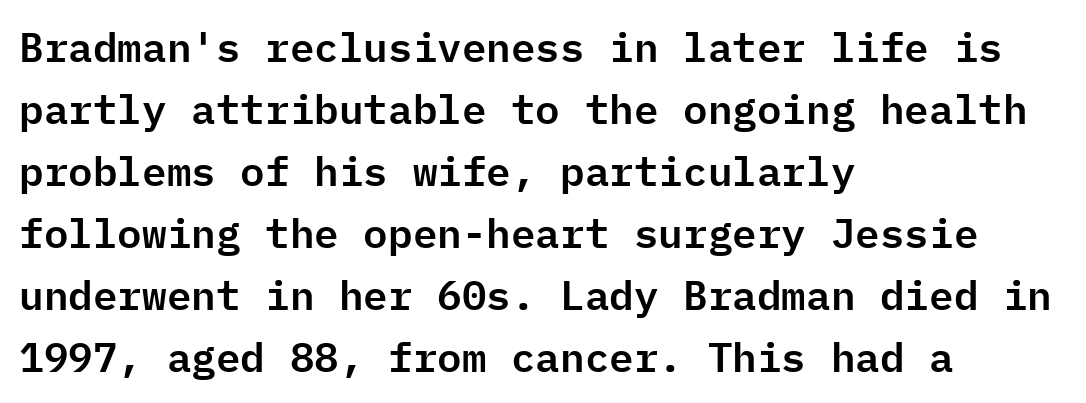
Characters remain perfectly vertical along every line. Regarding leading, the lines here are spaced in the standard way. Each row of text sits above clean, open space. The rendering uses typewriter-style spacing with identical character cells.
